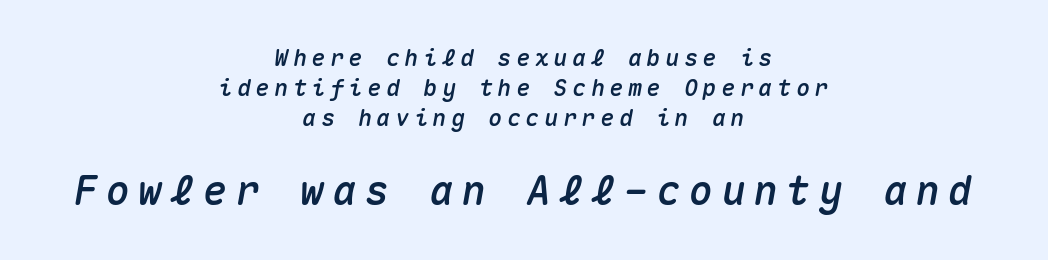
{"italic": "yes", "lean": "right", "slant_degrees": 10, "width": "normal", "stroke_contrast": "medium", "x_height": "medium", "monospaced": "yes", "underline": "no", "align": "center", "line_spacing": "normal", "line_spacing_ratio": 1.31, "letter_spacing": "wide", "letter_spacing_em": 0.21, "larger_block": "second", "size_ratio": 1.74, "glyph_px": 40}
